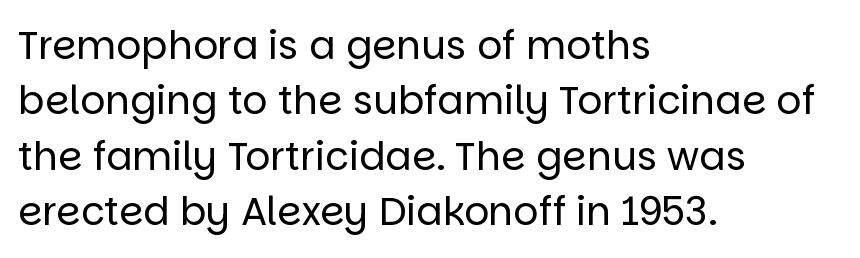
Q: Is the text bold? A: No.
Q: Is the text italic (slanted)? A: No, it is upright.
Q: Is the typeface a serif or a sans-serif typeface? A: Sans-serif.
Q: Is the text underlined? A: No.
Q: How is the paragraph aligned? A: Left-aligned.
Q: Is the spacing between letters normal or unusually wide? A: Normal.
Q: Is the spacing between lines tight, normal or loose? A: Normal.
Q: Width (condensed, normal, or wide)? A: Normal.
Q: Stroke contrast? A: Low.
Q: x-height? A: Large.
Q: Monospaced? A: No.
